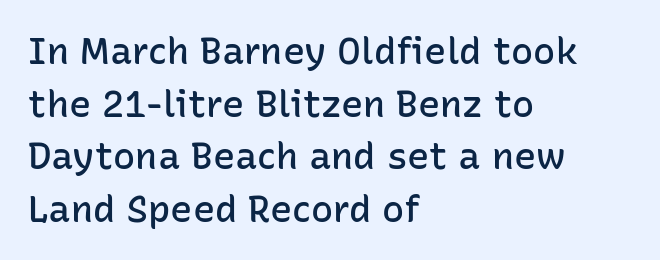
Q: Is the text bold? A: Semi-bold.
Q: Is the text italic (slanted)? A: No, it is upright.
Q: Is the typeface a serif or a sans-serif typeface? A: Sans-serif.
Q: Is the text underlined? A: No.
Q: How is the paragraph aligned? A: Left-aligned.
Q: Is the spacing between letters normal or unusually wide? A: Normal.
Q: Is the spacing between lines tight, normal or loose? A: Normal.
Q: Width (condensed, normal, or wide)? A: Normal.
Q: Stroke contrast? A: Low.
Q: x-height? A: Medium.
Q: Monospaced? A: No.
